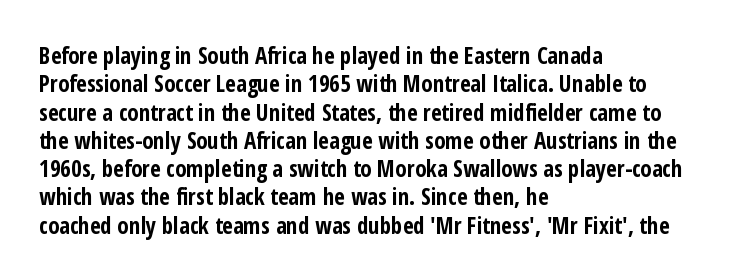
Plain, unruled lines of type. Heft: maximum for text — a bold. The tracking reads as untouched default to a designer's eye. Nope, not italic — everything's standing straight.
